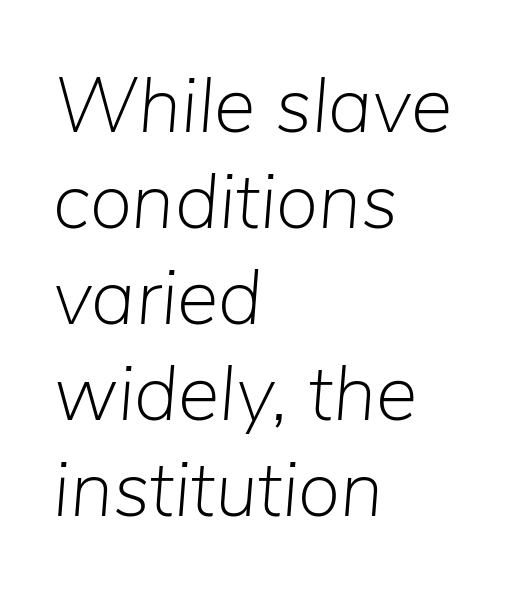
{"italic": "yes", "lean": "right", "slant_degrees": 5, "bold": "no", "weight": "light", "width": "normal", "stroke_contrast": "low", "x_height": "medium", "monospaced": "no", "underline": "no", "align": "left", "line_spacing_ratio": 1.23, "letter_spacing": "normal", "letter_spacing_em": 0.0, "glyph_px": 78}
